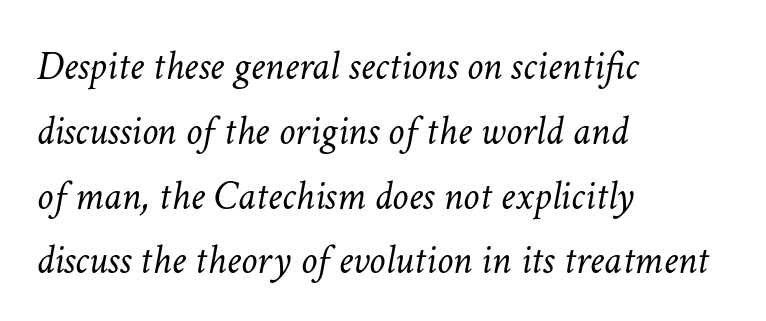
This rendering uses left alignment, leaving the right contour irregular. An italicized treatment has been applied to the whole sample. On a weight scale, this lands at 450 or below. The rendering uses natural spacing where letterforms have individual widths. The tracking reads as untouched default to a designer's eye.
